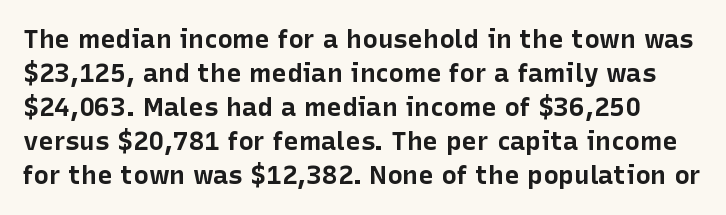
{"italic": "no", "bold": "yes", "underline": "no", "line_spacing": "normal", "line_spacing_ratio": 1.31, "letter_spacing": "normal", "letter_spacing_em": 0.0, "glyph_px": 26}
